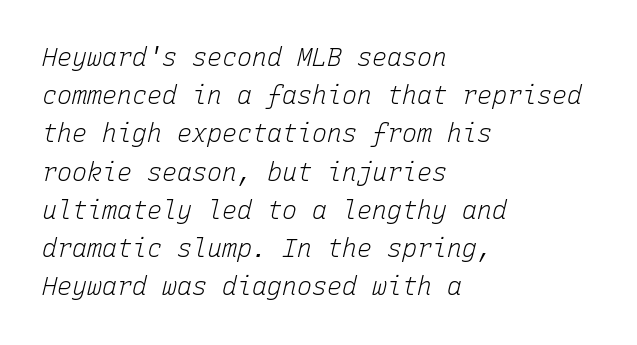
{"italic": "yes", "lean": "right", "slant_degrees": 15, "bold": "no", "underline": "no", "align": "left", "line_spacing": "normal", "line_spacing_ratio": 1.53, "letter_spacing": "normal", "letter_spacing_em": 0.0, "glyph_px": 25}
